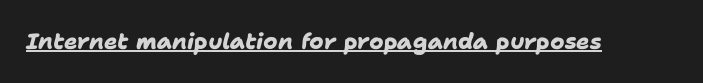
Q: Is the text bold? A: Yes.
Q: Is the text underlined? A: Yes.
Q: Is the spacing between letters normal or unusually wide? A: Normal.
